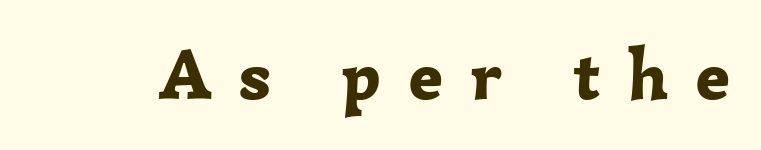
Heavy, bold letterforms. Are there feet on the stems? There are — it's a serif. These lines are rendered in a variable-pitch font. Descender tails drop into unmarked territory. Ordinary non-slanted type is in use. Spacing between characters has been opened up far beyond the box default.
